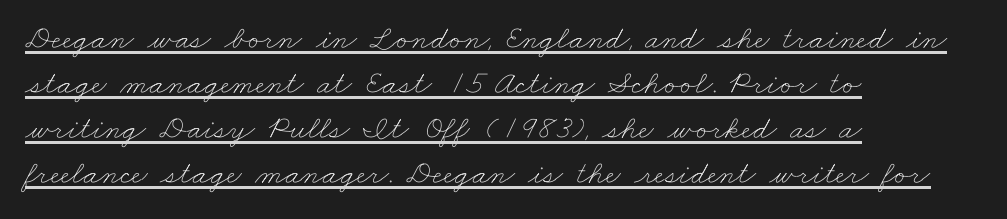
{"bold": "no", "weight": "thin", "width": "wide", "stroke_contrast": "low", "x_height": "small", "monospaced": "no", "underline": "yes", "align": "left", "line_spacing": "normal", "line_spacing_ratio": 1.36, "letter_spacing": "normal", "letter_spacing_em": 0.0, "glyph_px": 33}
